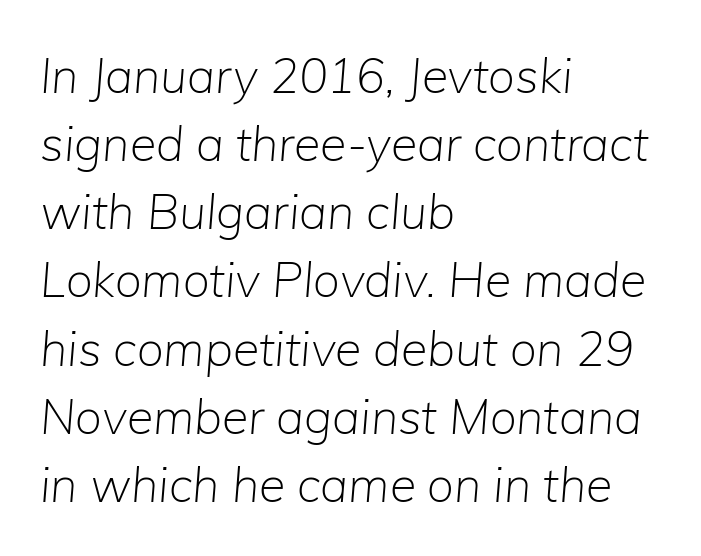
Q: Is the text bold? A: No.
Q: Is the text italic (slanted)? A: Yes, it leans right by about 5 degrees.
Q: Is the text underlined? A: No.
Q: How is the paragraph aligned? A: Left-aligned.
Q: Is the spacing between letters normal or unusually wide? A: Normal.
Q: Is the spacing between lines tight, normal or loose? A: Normal.
Q: Width (condensed, normal, or wide)? A: Normal.
Q: Stroke contrast? A: Low.
Q: x-height? A: Medium.
Q: Monospaced? A: No.
